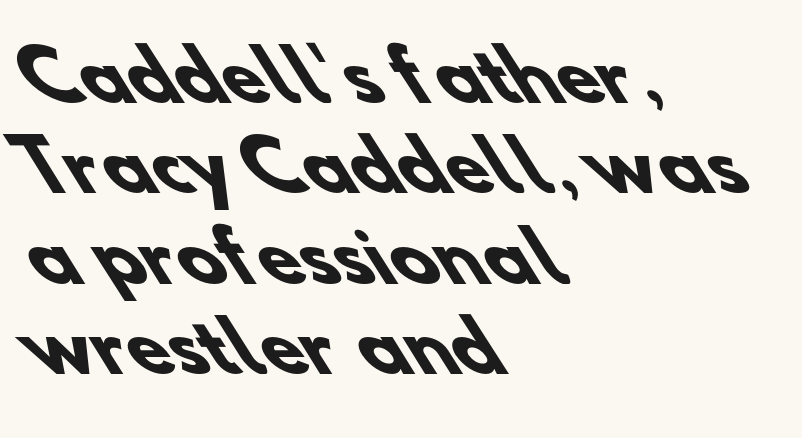
Q: Is the text bold? A: Yes.
Q: Is the typeface a serif or a sans-serif typeface? A: Sans-serif.
Q: Is the text underlined? A: No.
Q: How is the paragraph aligned? A: Left-aligned.
Q: Is the spacing between letters normal or unusually wide? A: Normal.
Q: Is the spacing between lines tight, normal or loose? A: Normal.
Q: Width (condensed, normal, or wide)? A: Normal.
Q: Stroke contrast? A: Low.
Q: x-height? A: Small.
Q: Monospaced? A: No.
